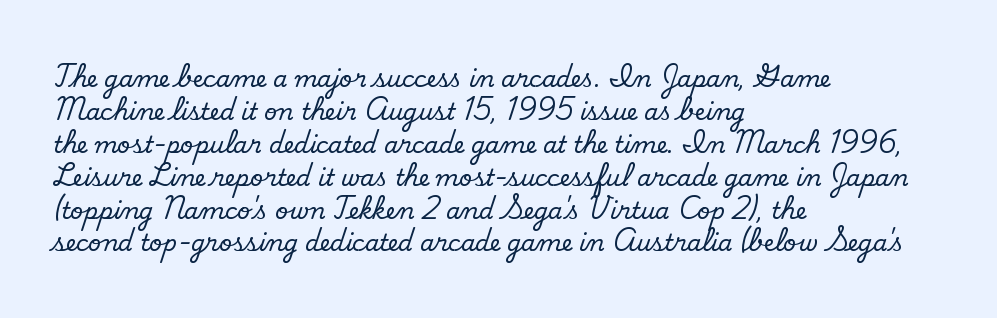
The image shows 23 px text type; set left-aligned, normal line spacing (1.43x), normal letter spacing, not underlined.
